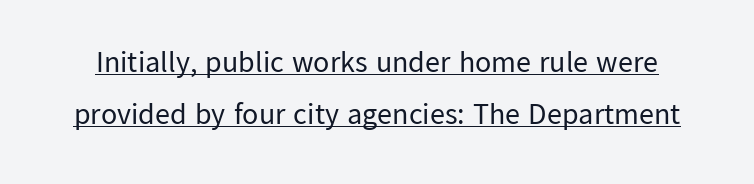
{"serif": "no", "italic": "no", "bold": "no", "weight": "regular", "width": "normal", "stroke_contrast": "low", "x_height": "medium", "monospaced": "no", "underline": "yes", "line_spacing_ratio": 1.75, "letter_spacing": "normal", "letter_spacing_em": 0.0, "glyph_px": 30}
